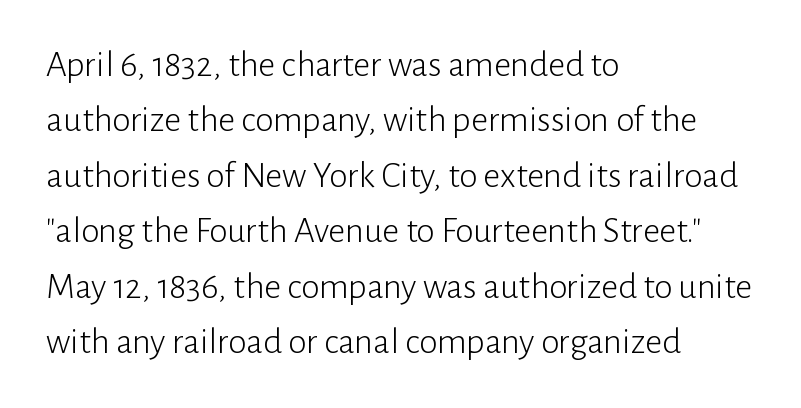
{"serif": "no", "italic": "no", "bold": "no", "weight": "light", "width": "normal", "stroke_contrast": "low", "x_height": "medium", "monospaced": "no", "underline": "no", "align": "left", "line_spacing": "normal", "line_spacing_ratio": 1.5, "letter_spacing": "normal", "letter_spacing_em": 0.0, "glyph_px": 37}
